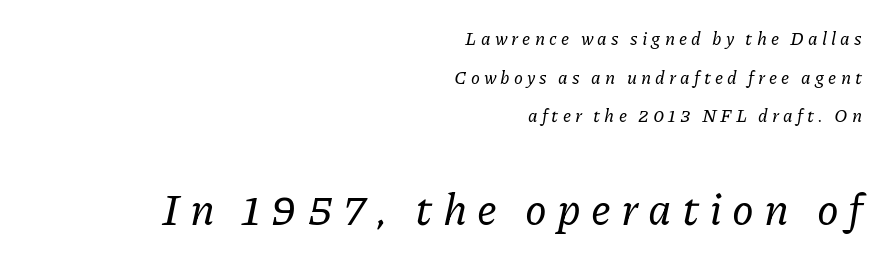
Q: Is the text italic (slanted)? A: Yes, it leans right by about 11 degrees.
Q: Is the typeface a serif or a sans-serif typeface? A: Serif.
Q: Is the text underlined? A: No.
Q: How is the paragraph aligned? A: Right-aligned.
Q: Is the spacing between letters normal or unusually wide? A: Unusually wide.
Q: Is the spacing between lines tight, normal or loose? A: Loose.
Q: Which block of text is set in a larger size, the first (top) or the second (bottom)? A: The second (bottom) one.
Q: Width (condensed, normal, or wide)? A: Normal.
Q: Stroke contrast? A: Low.
Q: x-height? A: Medium.
Q: Monospaced? A: No.
